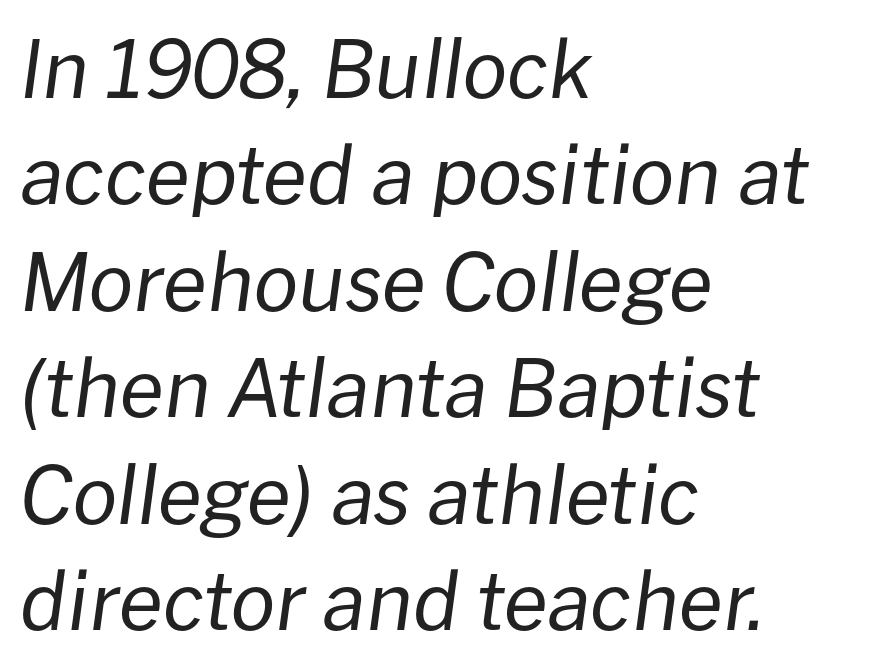
The glyphs are unaccompanied by any horizontal stroke below them. The axis of the letterforms is tilted away from vertical. This rendering uses left alignment, leaving the right contour irregular. Stem width sits at or under what a default text font uses. What's the leading like? Ordinary, nothing unusual.
